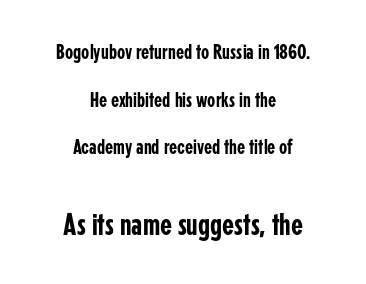
To sum up the face: it is a sans, with no serifs. Horizontal alignment here is central, giving a formal, balanced look. Between one letter and the next there's only the usual sliver of space. In terms of leading, this rendering errs on the spacious side.
